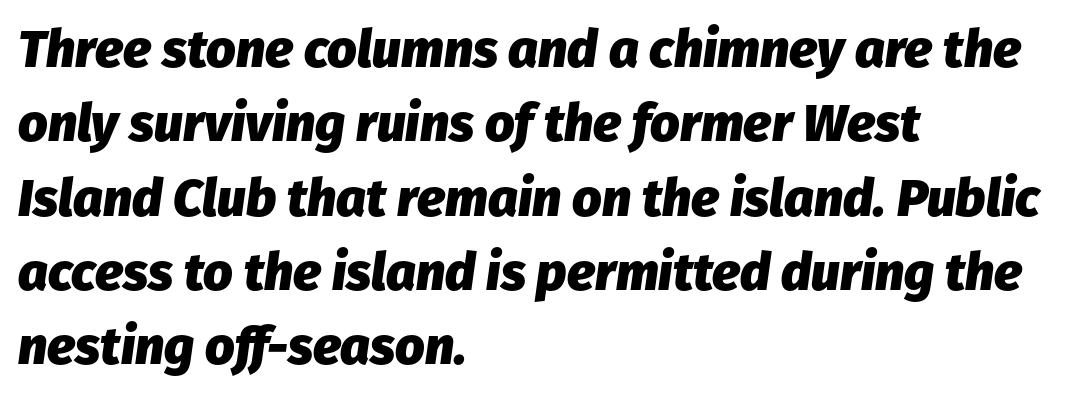
The image shows 52 px heavy type, italic (leaning right); set left-aligned, normal line spacing (1.43x), normal letter spacing, not underlined; low stroke contrast and a medium x-height.
